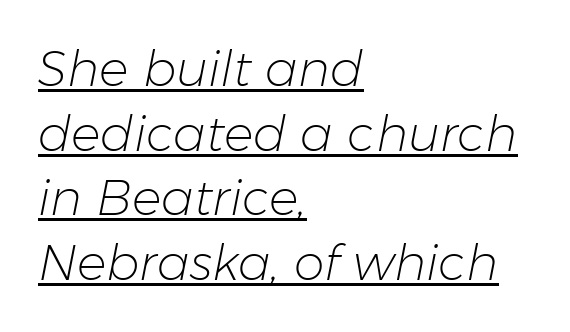
The image shows 49 px light type, italic (leaning right); set left-aligned, normal line spacing (1.32x), normal letter spacing, underlined; low stroke contrast and a medium x-height.
